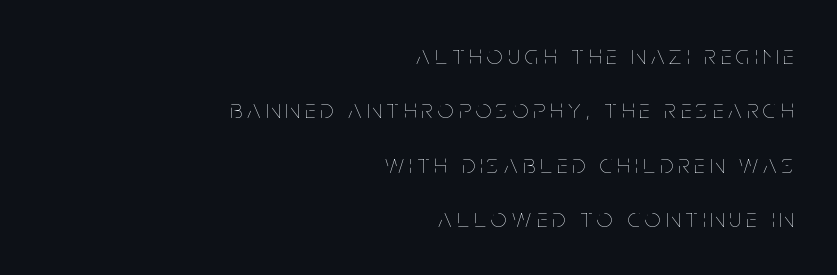
Q: Is the text bold? A: No.
Q: Is the text italic (slanted)? A: No, it is upright.
Q: Is the text underlined? A: No.
Q: How is the paragraph aligned? A: Right-aligned.
Q: Is the spacing between letters normal or unusually wide? A: Unusually wide.
Q: Is the spacing between lines tight, normal or loose? A: Loose.
